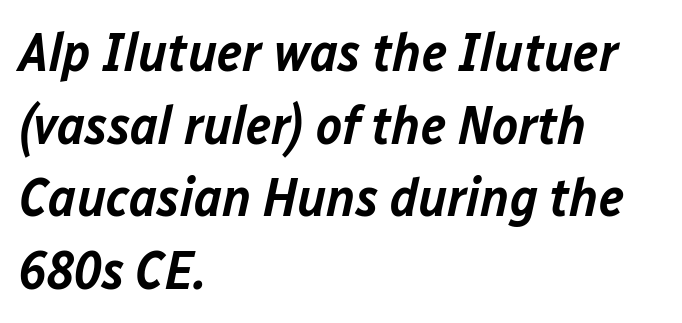
The image shows 55 px semibold type, italic (leaning right); set left-aligned, normal line spacing (1.32x), normal letter spacing, not underlined; low stroke contrast and a medium x-height.
